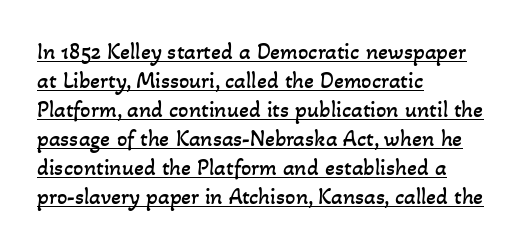
Q: Is the text bold? A: No.
Q: Is the text underlined? A: Yes.
Q: How is the paragraph aligned? A: Left-aligned.
Q: Is the spacing between letters normal or unusually wide? A: Normal.
Q: Is the spacing between lines tight, normal or loose? A: Normal.
